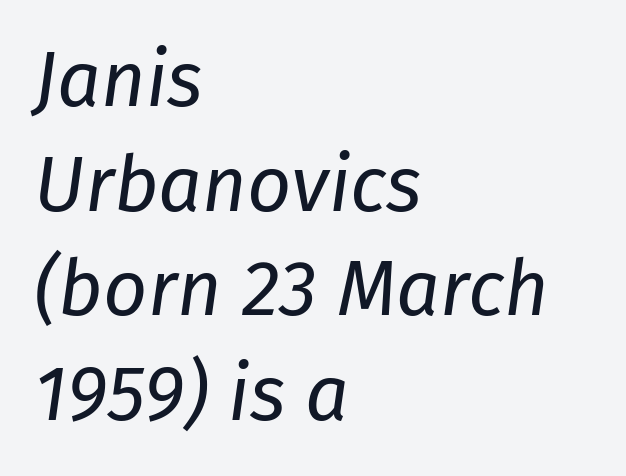
The image shows 77 px regular-weight type, italic (leaning right); set left-aligned, normal line spacing (1.36x), normal letter spacing, not underlined; low stroke contrast and a medium x-height.
